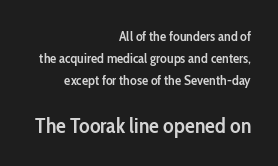
The image shows 22 px text type, upright; set right-aligned, normal line spacing (1.57x), normal letter spacing, not underlined; the second (bottom) block is 1.57x larger.
